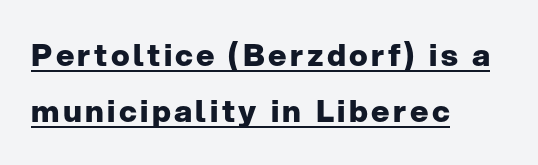
Q: Is the text bold? A: Yes.
Q: Is the text italic (slanted)? A: No, it is upright.
Q: Is the typeface a serif or a sans-serif typeface? A: Sans-serif.
Q: Is the text underlined? A: Yes.
Q: How is the paragraph aligned? A: Left-aligned.
Q: Width (condensed, normal, or wide)? A: Normal.
Q: Stroke contrast? A: Low.
Q: x-height? A: Medium.
Q: Monospaced? A: No.
